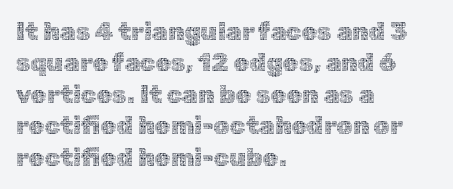
The image shows 25 px text type, upright; set left-aligned, normal line spacing (1.26x), normal letter spacing, not underlined.
